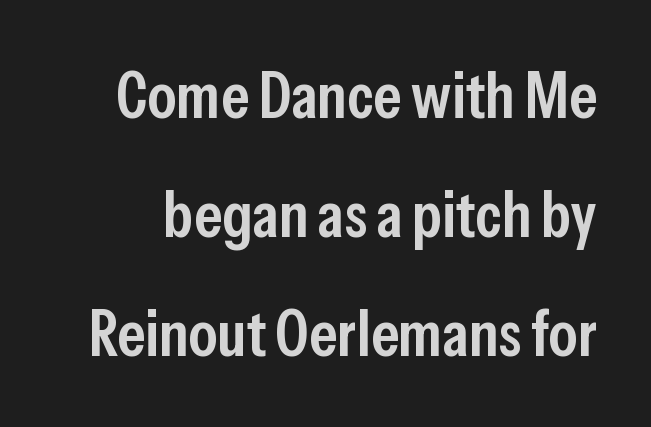
Q: Is the text bold? A: Semi-bold.
Q: Is the text italic (slanted)? A: No, it is upright.
Q: Is the typeface a serif or a sans-serif typeface? A: Sans-serif.
Q: Is the text underlined? A: No.
Q: Is the spacing between letters normal or unusually wide? A: Normal.
Q: Width (condensed, normal, or wide)? A: Condensed.
Q: Stroke contrast? A: Low.
Q: x-height? A: Medium.
Q: Monospaced? A: No.
